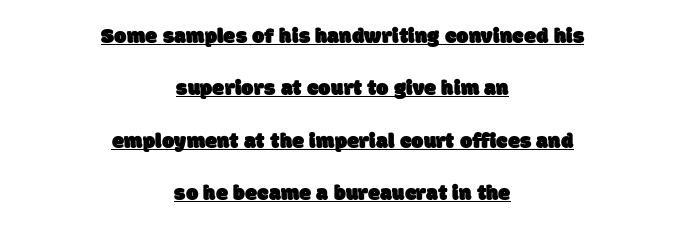
Quick note: interline space is abundant. Beneath each row of characters lies a ruled line. Alignment: centered. The gaps between neighbouring characters are ordinary and unremarkable.
